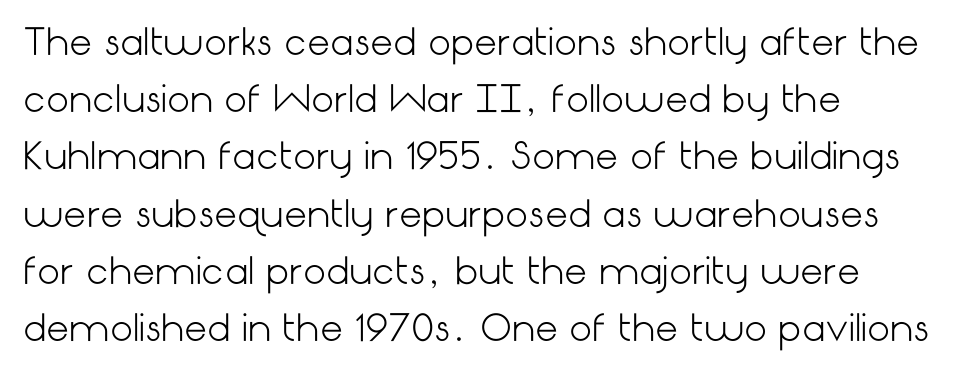
Q: Is the text bold? A: No.
Q: Is the text italic (slanted)? A: No, it is upright.
Q: Is the typeface a serif or a sans-serif typeface? A: Sans-serif.
Q: Is the text underlined? A: No.
Q: How is the paragraph aligned? A: Left-aligned.
Q: Is the spacing between letters normal or unusually wide? A: Normal.
Q: Is the spacing between lines tight, normal or loose? A: Normal.
Q: Width (condensed, normal, or wide)? A: Normal.
Q: Stroke contrast? A: Low.
Q: x-height? A: Medium.
